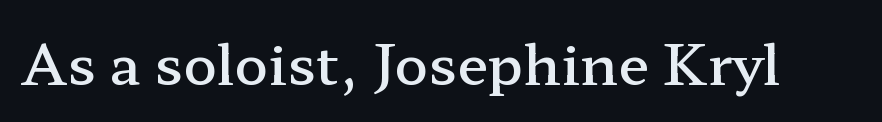
The image shows 56 px semibold, wide serif type, upright; set normal letter spacing, not underlined; low stroke contrast and a medium x-height.
